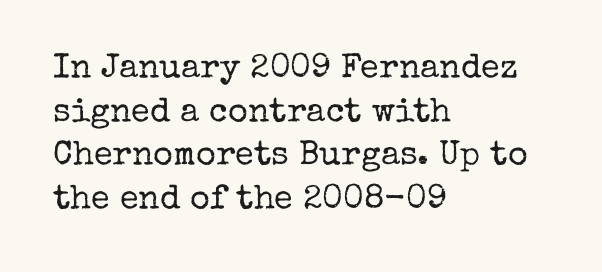
Q: Is the text bold? A: No.
Q: Is the text italic (slanted)? A: No, it is upright.
Q: Is the typeface a serif or a sans-serif typeface? A: Serif.
Q: Is the text underlined? A: No.
Q: How is the paragraph aligned? A: Left-aligned.
Q: Is the spacing between letters normal or unusually wide? A: Normal.
Q: Is the spacing between lines tight, normal or loose? A: Normal.
Q: Width (condensed, normal, or wide)? A: Normal.
Q: Stroke contrast? A: Low.
Q: x-height? A: Medium.
Q: Monospaced? A: No.
